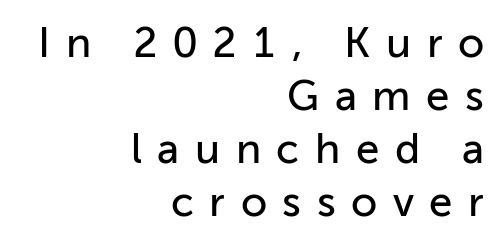
Q: Is the text italic (slanted)? A: No, it is upright.
Q: Is the typeface a serif or a sans-serif typeface? A: Sans-serif.
Q: Is the text underlined? A: No.
Q: How is the paragraph aligned? A: Right-aligned.
Q: Is the spacing between letters normal or unusually wide? A: Unusually wide.
Q: Is the spacing between lines tight, normal or loose? A: Normal.
Q: Width (condensed, normal, or wide)? A: Normal.
Q: Stroke contrast? A: Low.
Q: x-height? A: Medium.
Q: Monospaced? A: No.
